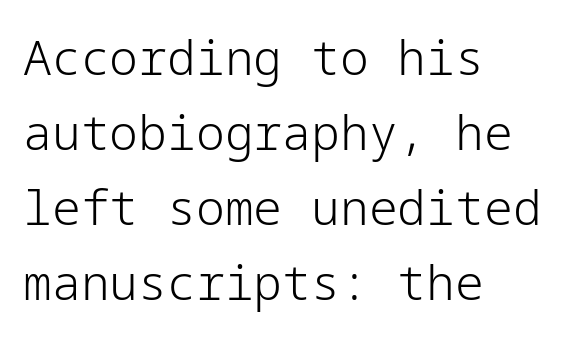
The image shows 48 px light sans-serif type, upright; set left-aligned, normal line spacing (1.56x), normal letter spacing, not underlined; low stroke contrast and a medium x-height.
